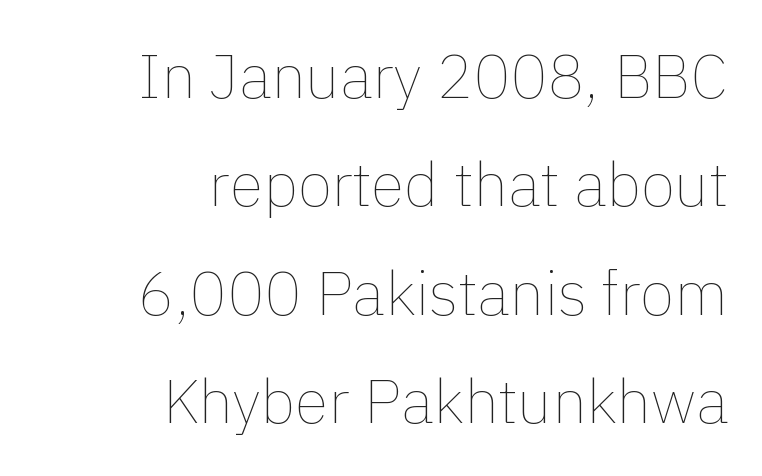
These lines were composed using upright roman letters. The space directly below the letters is spotless. The weight tops out at a normal text grade. These lines stack with their right ends in a neat column.
